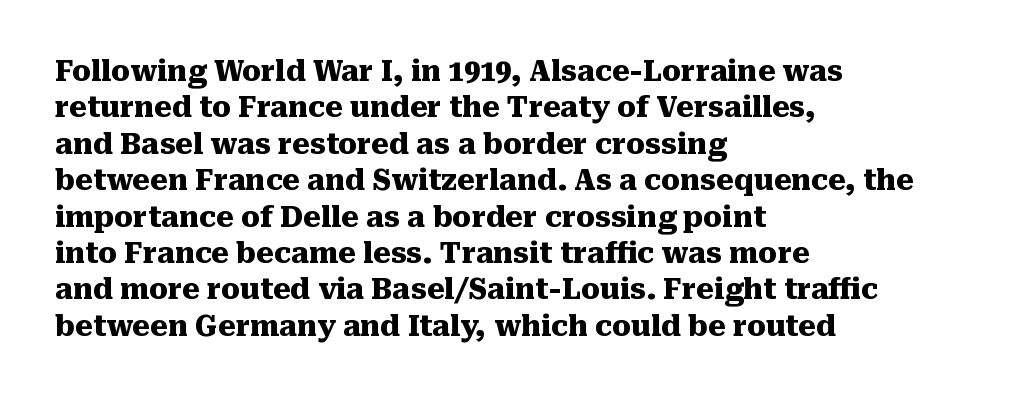
The image shows 28 px heavy serif type, upright; set left-aligned, normal line spacing (1.3x), normal letter spacing, not underlined; medium stroke contrast and a medium x-height.
